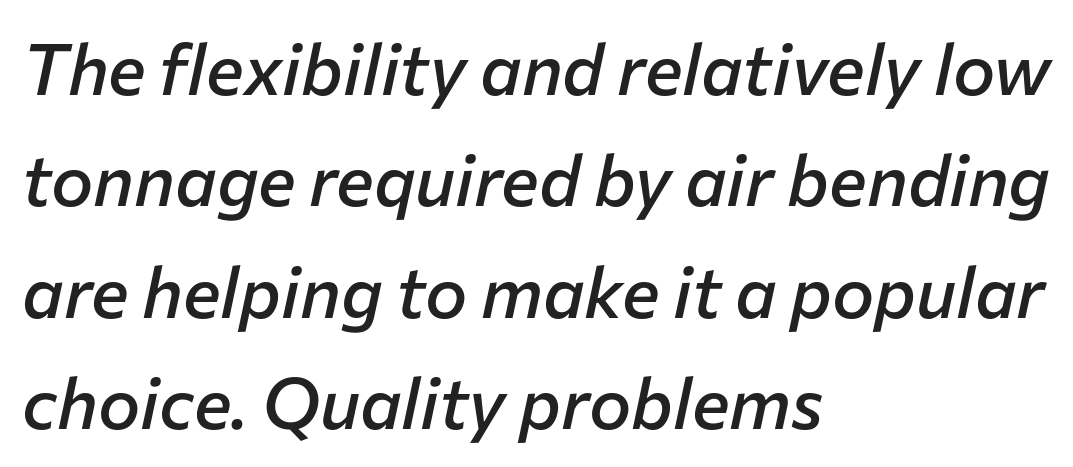
The image shows 71 px semibold type, italic (leaning right); set left-aligned, normal line spacing (1.57x), normal letter spacing, not underlined; low stroke contrast and a medium x-height.
